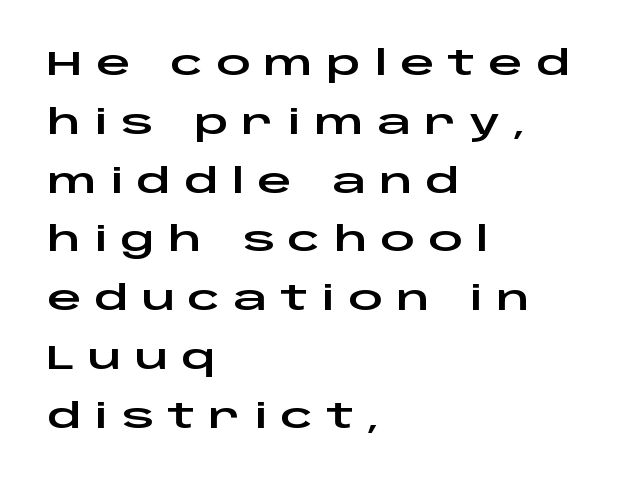
Q: Is the text italic (slanted)? A: No, it is upright.
Q: Is the typeface a serif or a sans-serif typeface? A: Sans-serif.
Q: Is the text underlined? A: No.
Q: How is the paragraph aligned? A: Left-aligned.
Q: Is the spacing between letters normal or unusually wide? A: Unusually wide.
Q: Width (condensed, normal, or wide)? A: Wide.
Q: Stroke contrast? A: Low.
Q: x-height? A: Large.
Q: Monospaced? A: No.
